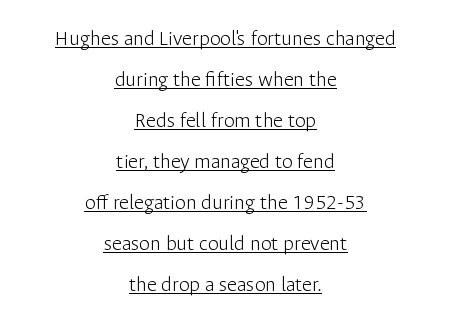
Q: Is the text bold? A: No.
Q: Is the text italic (slanted)? A: No, it is upright.
Q: Is the text underlined? A: Yes.
Q: How is the paragraph aligned? A: Centered.
Q: Is the spacing between letters normal or unusually wide? A: Normal.
